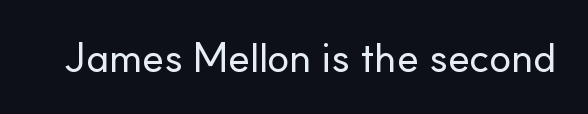
Q: Is the text italic (slanted)? A: No, it is upright.
Q: Is the typeface a serif or a sans-serif typeface? A: Sans-serif.
Q: Is the text underlined? A: No.
Q: Is the spacing between letters normal or unusually wide? A: Normal.
Q: Width (condensed, normal, or wide)? A: Normal.
Q: Stroke contrast? A: Low.
Q: x-height? A: Small.
Q: Monospaced? A: No.
